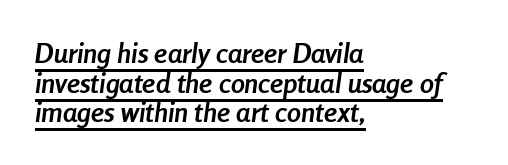
{"italic": "yes", "lean": "right", "slant_degrees": 8, "bold": "yes", "weight": "semibold", "width": "condensed", "stroke_contrast": "low", "x_height": "medium", "monospaced": "no", "underline": "yes", "align": "left", "line_spacing": "tight", "line_spacing_ratio": 1.06, "letter_spacing": "normal", "letter_spacing_em": 0.0, "glyph_px": 28}
